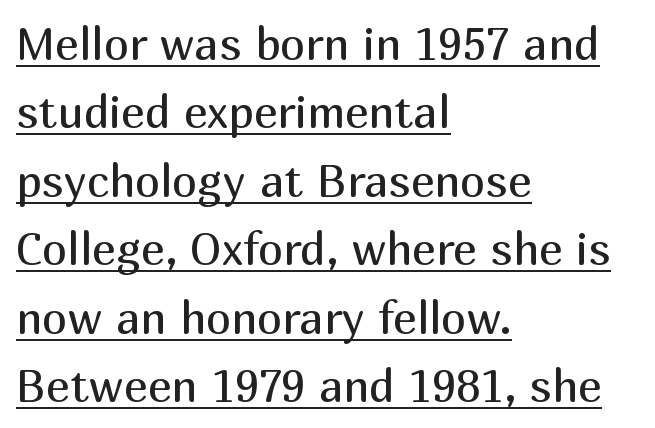
Q: Is the text bold? A: No.
Q: Is the text italic (slanted)? A: No, it is upright.
Q: Is the typeface a serif or a sans-serif typeface? A: Sans-serif.
Q: Is the text underlined? A: Yes.
Q: How is the paragraph aligned? A: Left-aligned.
Q: Is the spacing between letters normal or unusually wide? A: Normal.
Q: Is the spacing between lines tight, normal or loose? A: Normal.
Q: Width (condensed, normal, or wide)? A: Normal.
Q: Stroke contrast? A: Medium.
Q: x-height? A: Medium.
Q: Monospaced? A: No.
